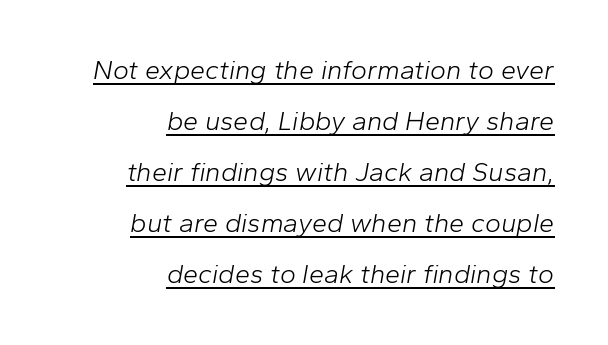
Q: Is the text bold? A: No.
Q: Is the text italic (slanted)? A: Yes, it leans right by about 10 degrees.
Q: Is the text underlined? A: Yes.
Q: How is the paragraph aligned? A: Right-aligned.
Q: Is the spacing between letters normal or unusually wide? A: Normal.
